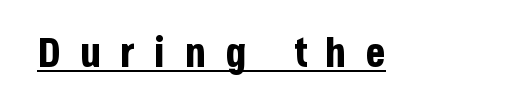
Q: Is the text bold? A: Yes.
Q: Is the text italic (slanted)? A: No, it is upright.
Q: Is the typeface a serif or a sans-serif typeface? A: Sans-serif.
Q: Is the text underlined? A: Yes.
Q: Is the spacing between letters normal or unusually wide? A: Unusually wide.
Q: Width (condensed, normal, or wide)? A: Condensed.
Q: Stroke contrast? A: Low.
Q: x-height? A: Large.
Q: Monospaced? A: No.
